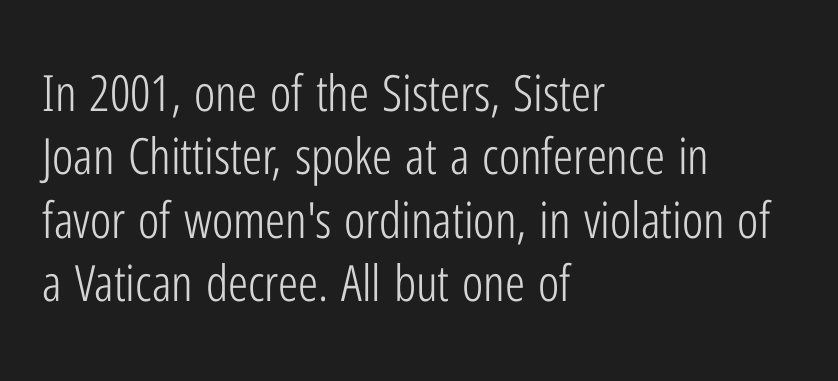
The image shows 50 px light, condensed sans-serif type, upright; set left-aligned, normal line spacing (1.27x), normal letter spacing, not underlined; low stroke contrast and a medium x-height.
